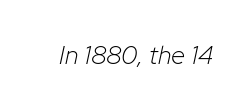
The image shows 26 px text type, italic (leaning right); set normal letter spacing, not underlined.
